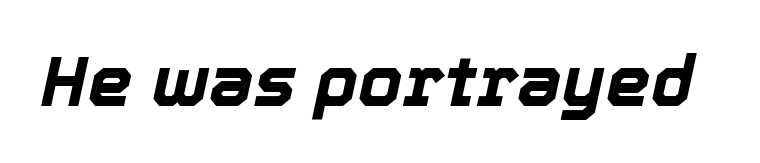
The rendering uses a bold face; every stroke is thick and dark. Nobody touched the tracking dial on this one. Is this a fixed-width face? No — the glyphs have proportional, varying widths. Is the type slanted? Yes — the strokes lean at a clear angle. Underlining? Definitely not there.
